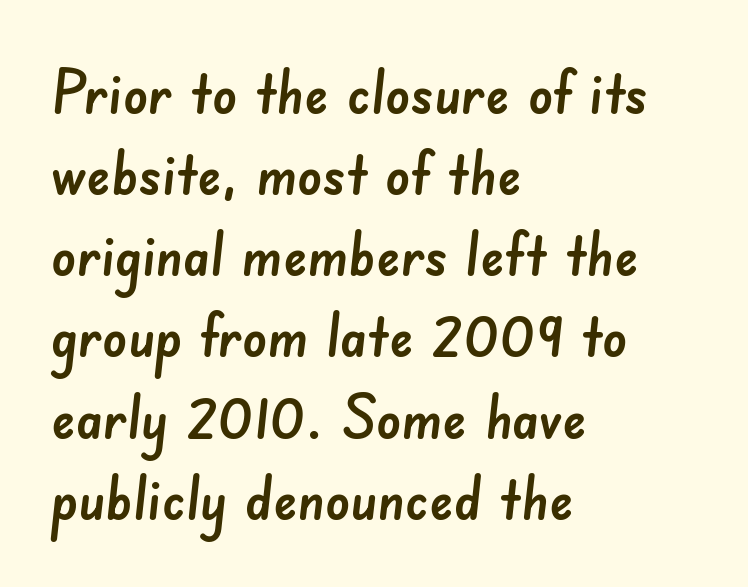
Check where the strokes stop: nothing finishes them off — pure sans. This sample has the flowing, uneven cadence of proportional lettering. A clean baseline with only descenders dipping below it. The line-height multiplier appears to be the usual default. If you drew a ruler down the left edge, every line would touch it. Nobody touched the tracking dial on this one.
